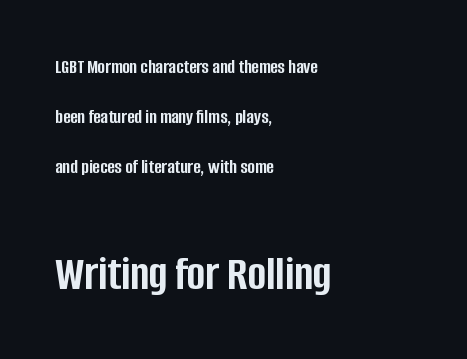
Look at the bottom of the vertical strokes: they stop flat, with no serifs. Regarding leading, the lines here are spaced well apart. Scale increases going downward across the two blocks. Students, note that the glyphs here touch the page at normal intervals. Do the characters align in a grid? No, the font is proportional. The font is running at its bold setting.
